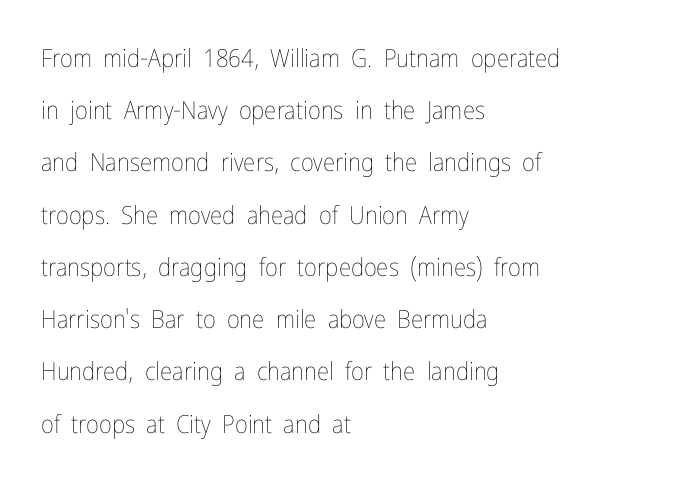
Q: Is the text bold? A: No.
Q: Is the text italic (slanted)? A: No, it is upright.
Q: Is the text underlined? A: No.
Q: How is the paragraph aligned? A: Left-aligned.
Q: Is the spacing between letters normal or unusually wide? A: Normal.
Q: Is the spacing between lines tight, normal or loose? A: Loose.
